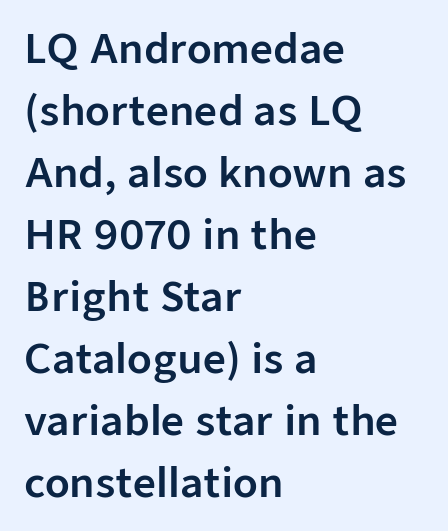
{"serif": "no", "italic": "no", "width": "normal", "stroke_contrast": "low", "x_height": "medium", "monospaced": "no", "underline": "no", "align": "left", "line_spacing": "normal", "line_spacing_ratio": 1.55, "letter_spacing": "normal", "letter_spacing_em": 0.0, "glyph_px": 40}
